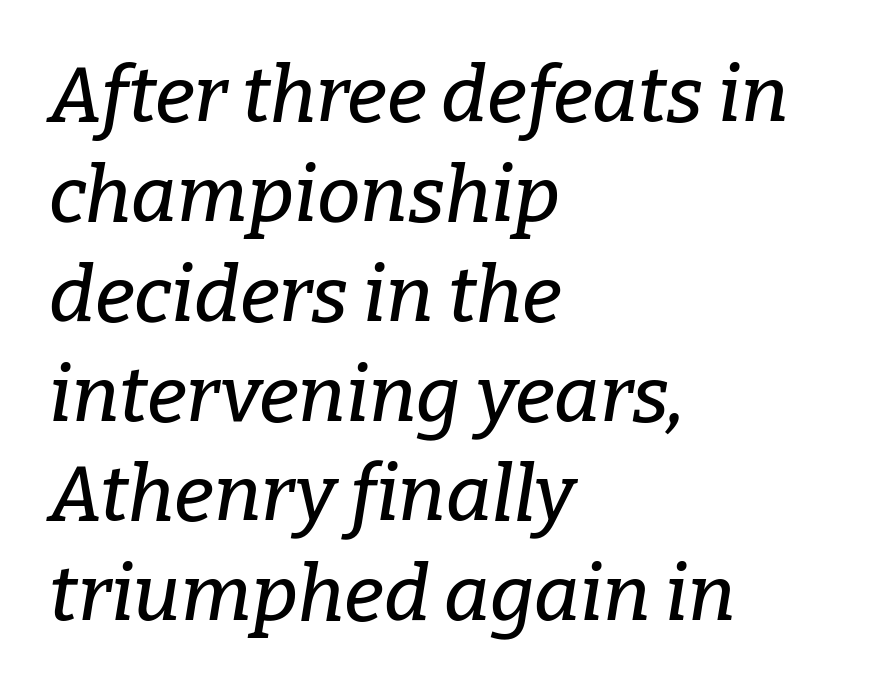
The passage shown is typed in a proportional face where columns would drift. This rendering leaves character spacing at its baseline value. Summary of vertical rhythm: regular, with standard interline spacing. There's an unmistakable incline to the writing here. The passage shown is typeset with a serif family.
